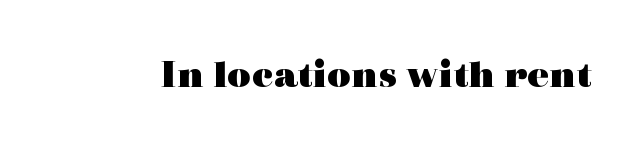
Q: Is the text bold? A: Yes.
Q: Is the text italic (slanted)? A: No, it is upright.
Q: Is the typeface a serif or a sans-serif typeface? A: Serif.
Q: Is the text underlined? A: No.
Q: Is the spacing between letters normal or unusually wide? A: Normal.
Q: Width (condensed, normal, or wide)? A: Wide.
Q: x-height? A: Medium.
Q: Monospaced? A: No.
